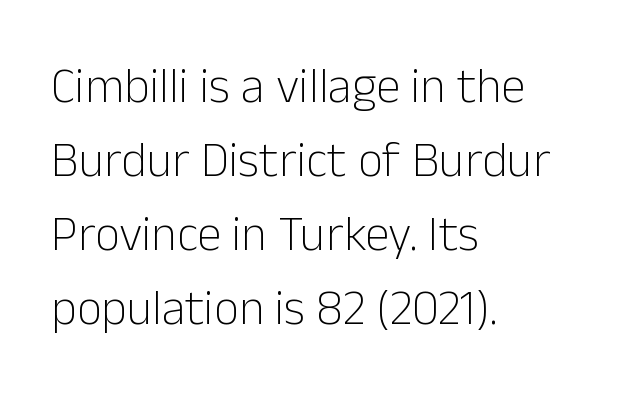
Q: Is the text bold? A: No.
Q: Is the text italic (slanted)? A: No, it is upright.
Q: Is the typeface a serif or a sans-serif typeface? A: Sans-serif.
Q: Is the text underlined? A: No.
Q: How is the paragraph aligned? A: Left-aligned.
Q: Is the spacing between letters normal or unusually wide? A: Normal.
Q: Is the spacing between lines tight, normal or loose? A: Normal.
Q: Width (condensed, normal, or wide)? A: Normal.
Q: Stroke contrast? A: Low.
Q: x-height? A: Medium.
Q: Monospaced? A: No.
